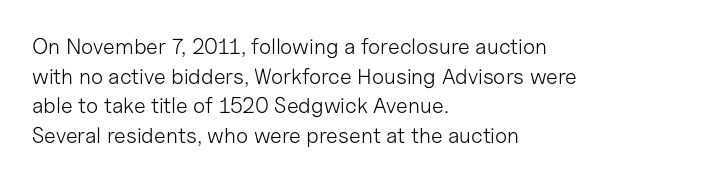
{"italic": "no", "bold": "no", "underline": "no", "align": "left", "line_spacing": "normal", "line_spacing_ratio": 1.35, "letter_spacing": "normal", "letter_spacing_em": 0.0, "glyph_px": 22}
